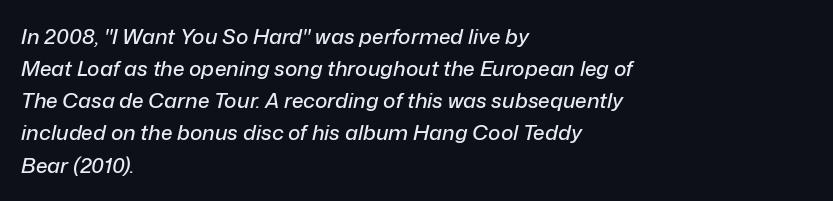
An italicized treatment has been applied to the whole sample. The leading is moderate, giving the passage an even texture. The face used here is rendered with its standard letterfit. Glance below the letters and you will spot only blank space. Left-aligned paragraph, ragged on the right.
